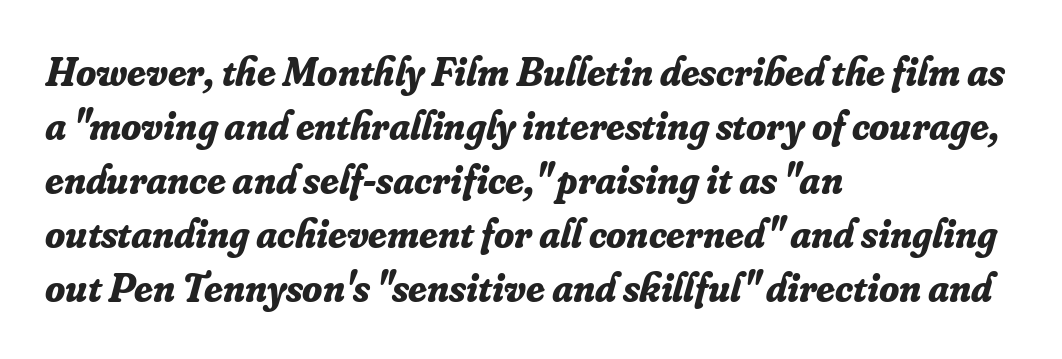
Words float on clear page, feet unadorned. The type family on display is of the serif kind. The line texture is even and compact thanks to regular tracking. The typesetting leans heavy: a genuine bold. Rows of type keep a routine distance in the vertical direction. You could not count columns in this text — the font is proportionally spaced.
